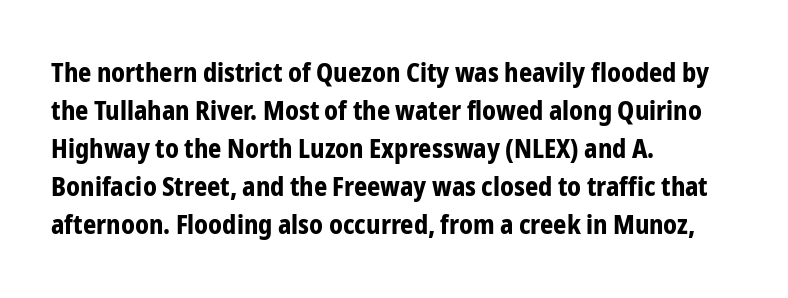
The image shows 26 px bold type, upright; set left-aligned, normal line spacing (1.46x), normal letter spacing, not underlined.
